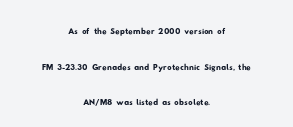
{"underline": "no", "align": "center", "line_spacing": "normal", "line_spacing_ratio": 1.62, "letter_spacing": "normal", "letter_spacing_em": 0.0, "glyph_px": 22}
